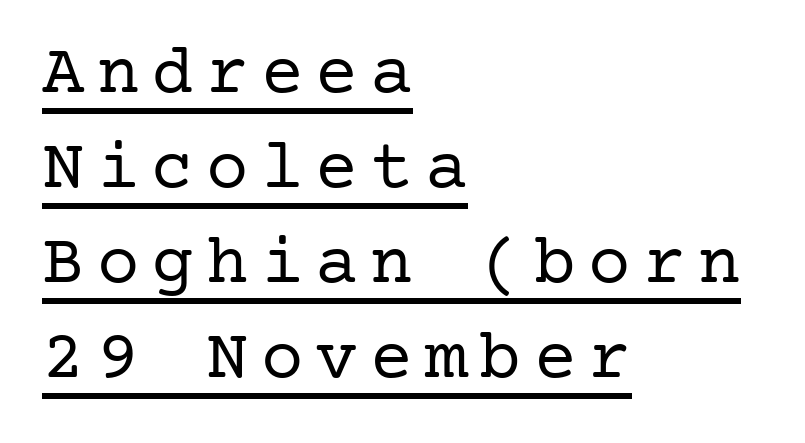
The image shows 71 px regular-weight serif type, upright; set left-aligned, normal line spacing (1.34x), underlined; low stroke contrast and a medium x-height.
